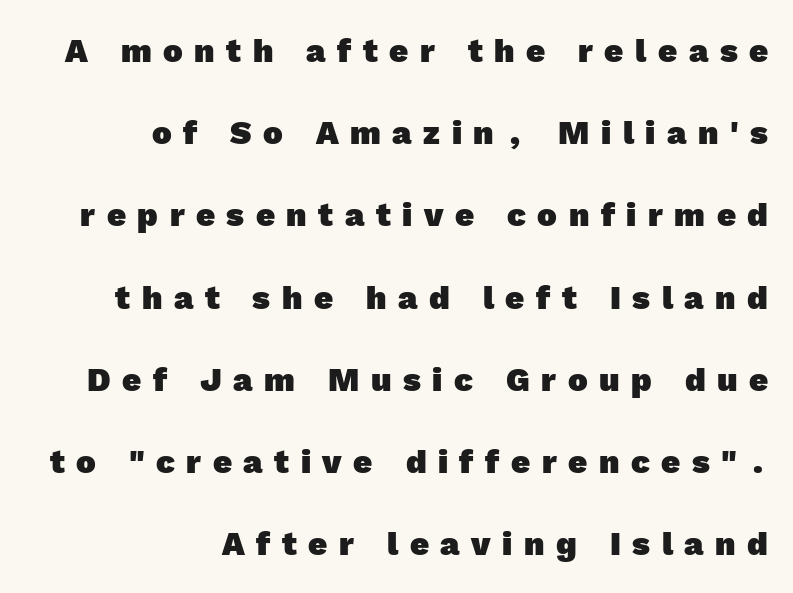
Q: Is the text bold? A: Yes.
Q: Is the typeface a serif or a sans-serif typeface? A: Sans-serif.
Q: Is the text underlined? A: No.
Q: How is the paragraph aligned? A: Right-aligned.
Q: Is the spacing between letters normal or unusually wide? A: Unusually wide.
Q: Is the spacing between lines tight, normal or loose? A: Loose.
Q: Width (condensed, normal, or wide)? A: Normal.
Q: x-height? A: Medium.
Q: Monospaced? A: No.
